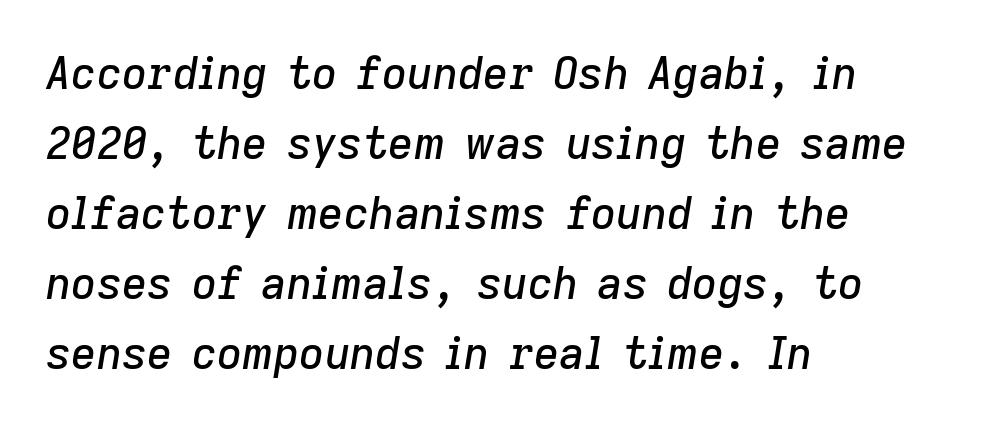
Q: Is the text italic (slanted)? A: Yes, it leans right by about 9 degrees.
Q: Is the text underlined? A: No.
Q: How is the paragraph aligned? A: Left-aligned.
Q: Is the spacing between letters normal or unusually wide? A: Normal.
Q: Is the spacing between lines tight, normal or loose? A: Normal.
Q: Width (condensed, normal, or wide)? A: Normal.
Q: Stroke contrast? A: Low.
Q: x-height? A: Medium.
Q: Monospaced? A: No.
